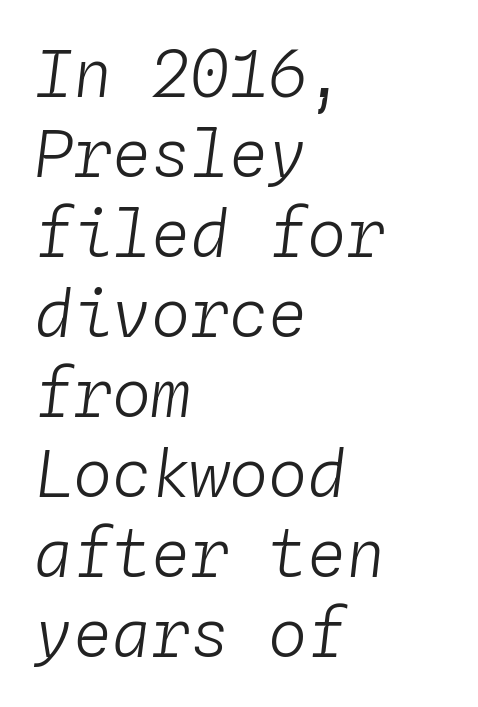
Q: Is the text bold? A: No.
Q: Is the text italic (slanted)? A: Yes, it leans right by about 4 degrees.
Q: Is the text underlined? A: No.
Q: How is the paragraph aligned? A: Left-aligned.
Q: Is the spacing between letters normal or unusually wide? A: Normal.
Q: Width (condensed, normal, or wide)? A: Normal.
Q: Stroke contrast? A: Low.
Q: x-height? A: Medium.
Q: Monospaced? A: Yes.
